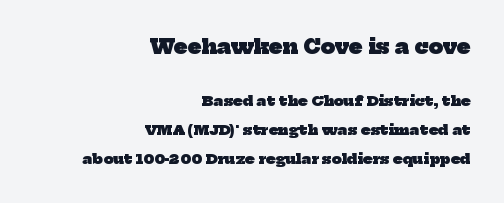
The image shows 20 px bold type; set right-aligned, loose line spacing (2.09x), normal letter spacing, not underlined; the first (top) block is 1.43x larger.
